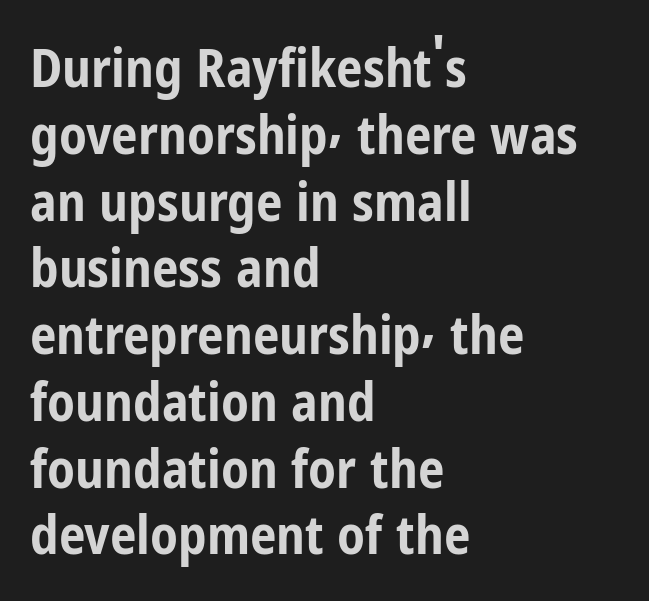
{"serif": "no", "italic": "no", "bold": "yes", "weight": "bold", "width": "condensed", "stroke_contrast": "low", "x_height": "medium", "monospaced": "no", "underline": "no", "align": "left", "line_spacing": "normal", "line_spacing_ratio": 1.26, "letter_spacing": "normal", "letter_spacing_em": 0.0, "glyph_px": 53}
